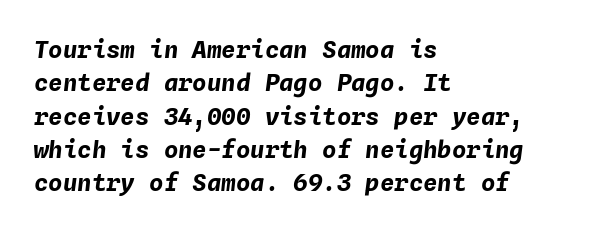
{"italic": "yes", "lean": "right", "slant_degrees": 4, "bold": "yes", "underline": "no", "align": "left", "line_spacing": "normal", "line_spacing_ratio": 1.39, "letter_spacing": "normal", "letter_spacing_em": 0.0, "glyph_px": 24}
